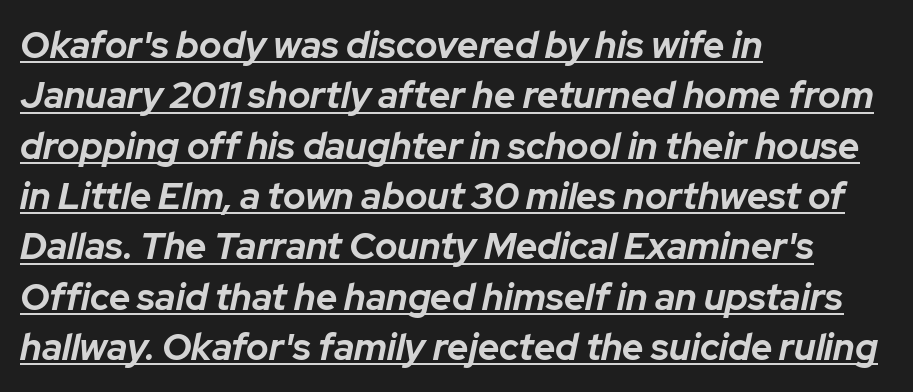
This sample carries an underscore along the baseline area. Proportional: the letters do not fall into vertical columns. The lines sit at an ordinary, default distance from one another. Weight check: bold — yes, fully. The rendering keeps characters at their native spacing.
